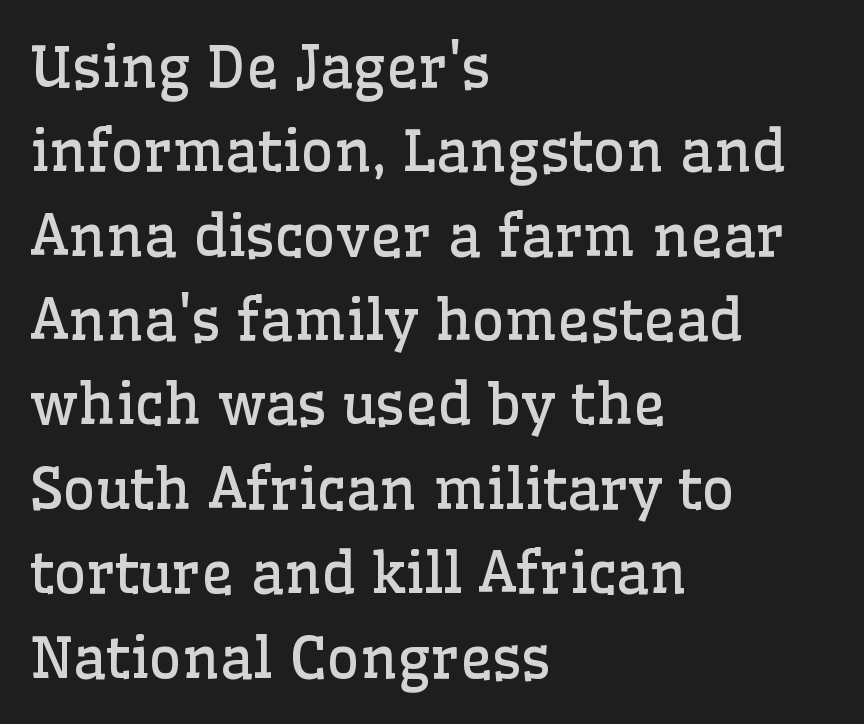
Q: Is the text bold? A: No.
Q: Is the text italic (slanted)? A: No, it is upright.
Q: Is the typeface a serif or a sans-serif typeface? A: Serif.
Q: Is the text underlined? A: No.
Q: How is the paragraph aligned? A: Left-aligned.
Q: Is the spacing between letters normal or unusually wide? A: Normal.
Q: Is the spacing between lines tight, normal or loose? A: Normal.
Q: Width (condensed, normal, or wide)? A: Normal.
Q: Stroke contrast? A: Low.
Q: x-height? A: Medium.
Q: Monospaced? A: No.
